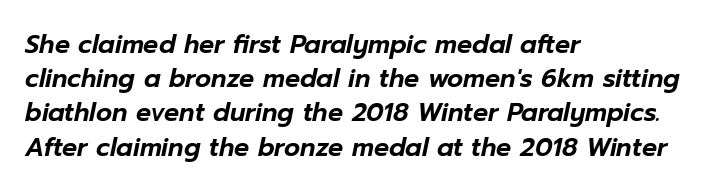
{"italic": "yes", "lean": "right", "slant_degrees": 12, "underline": "no", "align": "left", "line_spacing": "normal", "line_spacing_ratio": 1.37, "letter_spacing": "normal", "letter_spacing_em": 0.0, "glyph_px": 25}
